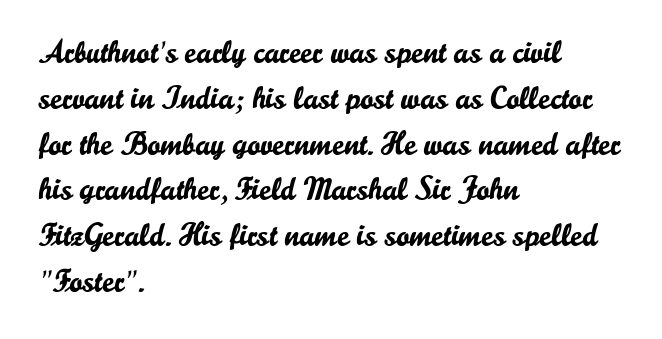
The image shows 32 px sans-serif type; set left-aligned, normal line spacing (1.43x), normal letter spacing, not underlined; low stroke contrast and a small x-height.
